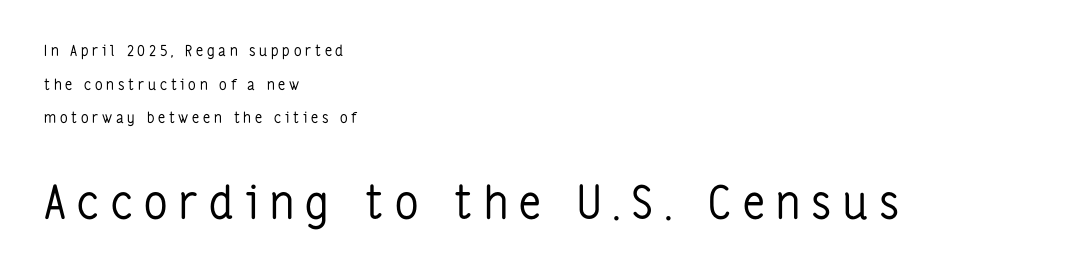
Q: Is the text bold? A: No.
Q: Is the text italic (slanted)? A: No, it is upright.
Q: Is the typeface a serif or a sans-serif typeface? A: Sans-serif.
Q: Is the text underlined? A: No.
Q: How is the paragraph aligned? A: Left-aligned.
Q: Is the spacing between letters normal or unusually wide? A: Unusually wide.
Q: Is the spacing between lines tight, normal or loose? A: Loose.
Q: Which block of text is set in a larger size, the first (top) or the second (bottom)? A: The second (bottom) one.
Q: Width (condensed, normal, or wide)? A: Condensed.
Q: Stroke contrast? A: Low.
Q: x-height? A: Medium.
Q: Monospaced? A: No.
